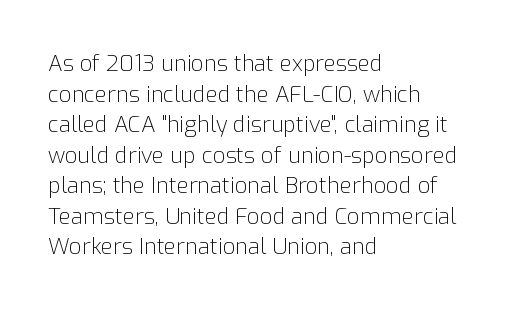
Q: Is the text bold? A: No.
Q: Is the text italic (slanted)? A: No, it is upright.
Q: Is the text underlined? A: No.
Q: How is the paragraph aligned? A: Left-aligned.
Q: Is the spacing between letters normal or unusually wide? A: Normal.
Q: Is the spacing between lines tight, normal or loose? A: Normal.
